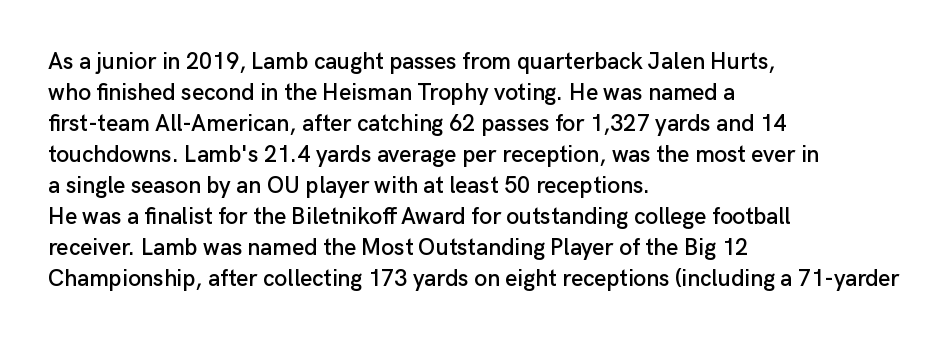
Q: Is the text italic (slanted)? A: No, it is upright.
Q: Is the text underlined? A: No.
Q: How is the paragraph aligned? A: Left-aligned.
Q: Is the spacing between letters normal or unusually wide? A: Normal.
Q: Is the spacing between lines tight, normal or loose? A: Normal.
